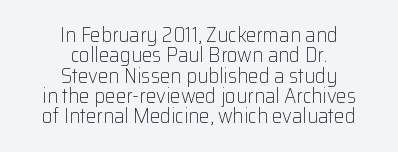
Visually the block forms a symmetrical silhouette, jagged on both flanks. Type without underlining. Is the stroke heavy? The answer is a plain regular-or-lighter. Leading is clearly below the norm, producing a dense column.
